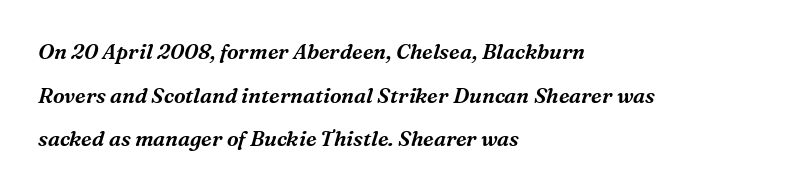
Reading down the column, the eye jumps a long way to each next line. This sample uses plain, unmodified letter spacing. Notice how the stems are inclined rather than vertical — that's the hallmark of italics. The passage shown is not underscored anywhere.
